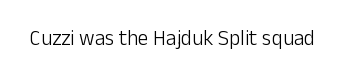
The passage shown is not underscored anywhere. The font's upright variant was chosen for this text. Stems here are at most as thick as an everyday book face. Observe the ordinary spacing: letters are neighbours, not strangers.
